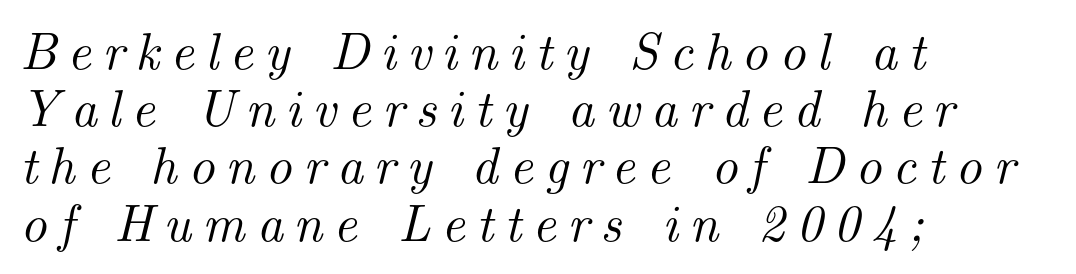
The image shows 52 px serif type, italic (leaning right); set left-aligned, tight line spacing (1.1x), unusually wide letter spacing (+0.21 em), not underlined; medium stroke contrast and a small x-height.
